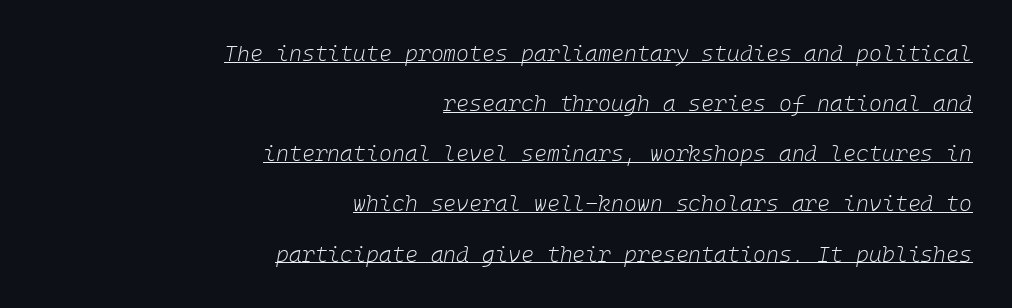
{"italic": "yes", "lean": "right", "slant_degrees": 10, "bold": "no", "underline": "yes", "align": "right", "line_spacing": "loose", "line_spacing_ratio": 2.28, "letter_spacing": "normal", "letter_spacing_em": 0.0, "glyph_px": 22}
